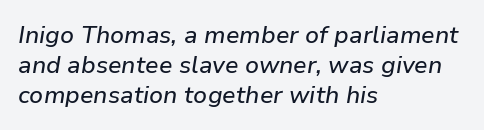
Alignment: flush left. Is there much room between lines? A standard amount, neither cramped nor airy. How are the letters spaced? Ordinarily, with no added tracking. The baseline area is clear. Tall strokes in this sample are angled rather than plumb.
